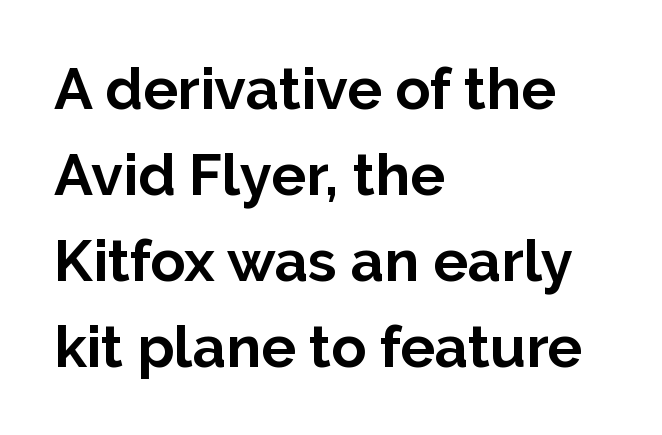
Q: Is the text bold? A: Yes.
Q: Is the text italic (slanted)? A: No, it is upright.
Q: Is the typeface a serif or a sans-serif typeface? A: Sans-serif.
Q: Is the text underlined? A: No.
Q: How is the paragraph aligned? A: Left-aligned.
Q: Is the spacing between letters normal or unusually wide? A: Normal.
Q: Is the spacing between lines tight, normal or loose? A: Normal.
Q: Width (condensed, normal, or wide)? A: Normal.
Q: Stroke contrast? A: Low.
Q: x-height? A: Medium.
Q: Monospaced? A: No.
